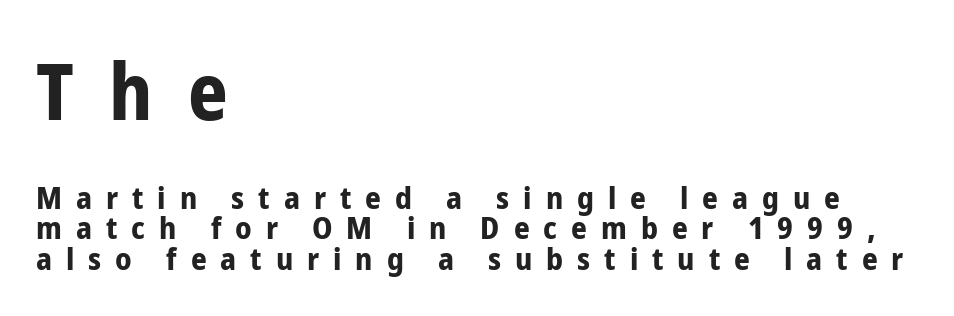
Here the designer chose a conventional face with non-uniform glyph widths. How are the letters spaced? Widely, with obvious added tracking. Is the block centered? No — it sits flush against the left margin. Is there any slant? The stems are plumb. This layout puts the oversized block above and the modest block below. The passage shown is emphatically bold.
